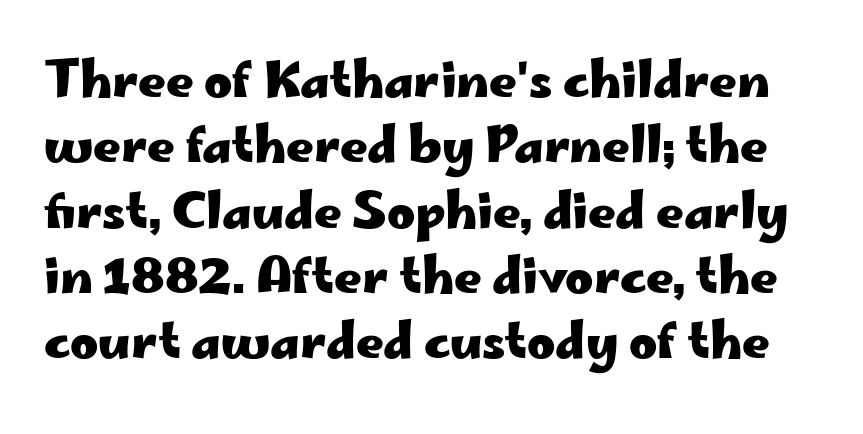
Quick note: interline space is typical. Plenty of ink on the page — the face is bold. The letters stand straight up with perfectly vertical stems. Characters follow at the spacing the type designer built in. The face used here is a sans, in the tradition of grotesques and geometrics.
